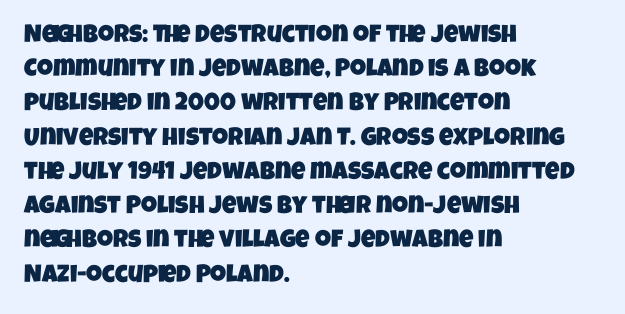
The image shows 25 px text type; set left-aligned, normal line spacing (1.37x), normal letter spacing, not underlined.
